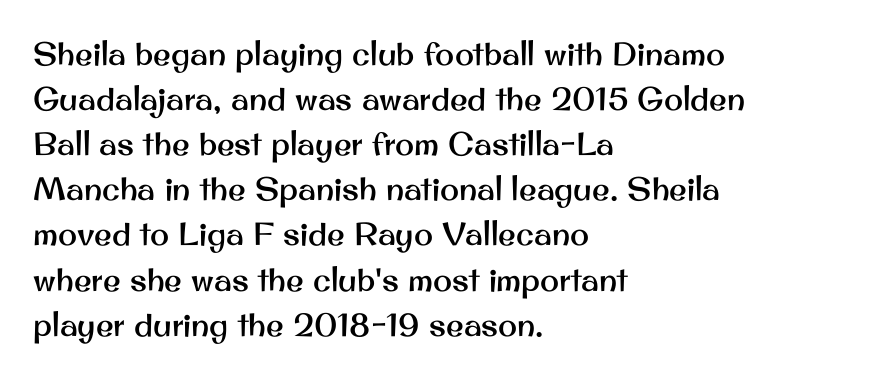
{"serif": "no", "italic": "no", "width": "normal", "stroke_contrast": "medium", "x_height": "small", "monospaced": "no", "underline": "no", "align": "left", "line_spacing": "normal", "line_spacing_ratio": 1.41, "letter_spacing": "normal", "letter_spacing_em": 0.0, "glyph_px": 32}
